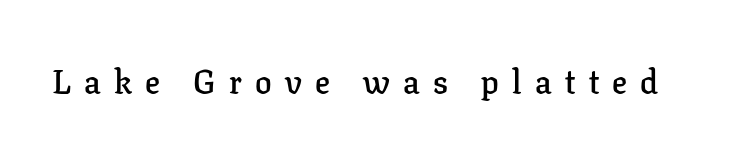
The image shows 33 px semibold serif type, upright; set unusually wide letter spacing (+0.4 em), not underlined; low stroke contrast and a medium x-height.
